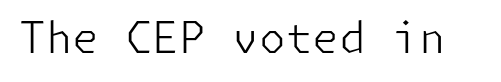
Q: Is the text bold? A: No.
Q: Is the text italic (slanted)? A: No, it is upright.
Q: Is the typeface a serif or a sans-serif typeface? A: Sans-serif.
Q: Is the text underlined? A: No.
Q: Is the spacing between letters normal or unusually wide? A: Normal.
Q: Width (condensed, normal, or wide)? A: Normal.
Q: Stroke contrast? A: Low.
Q: x-height? A: Medium.
